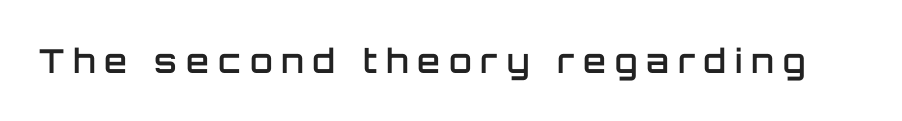
The image shows 33 px semibold sans-serif type, upright; set unusually wide letter spacing (+0.27 em), not underlined; low stroke contrast and a large x-height.
